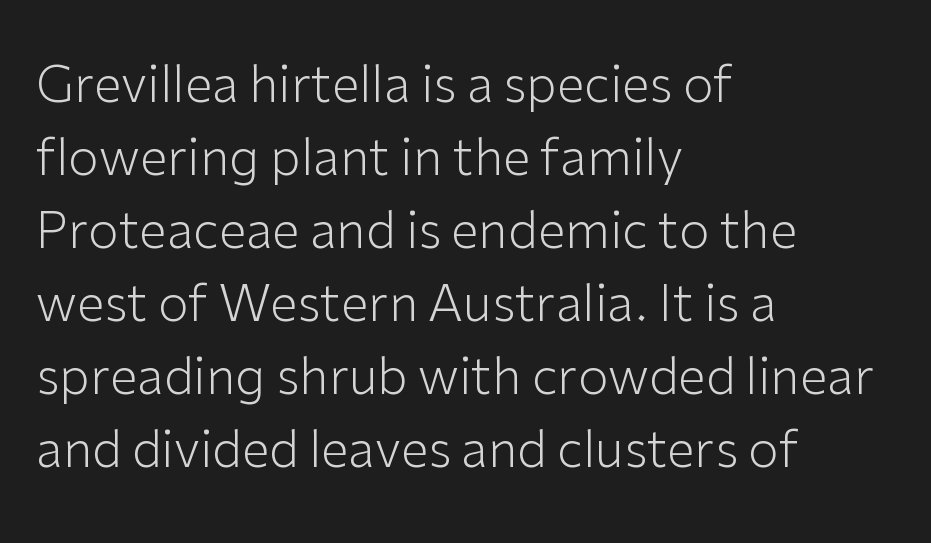
The image shows 50 px light sans-serif type, upright; set left-aligned, normal line spacing (1.46x), normal letter spacing, not underlined; low stroke contrast and a medium x-height.
